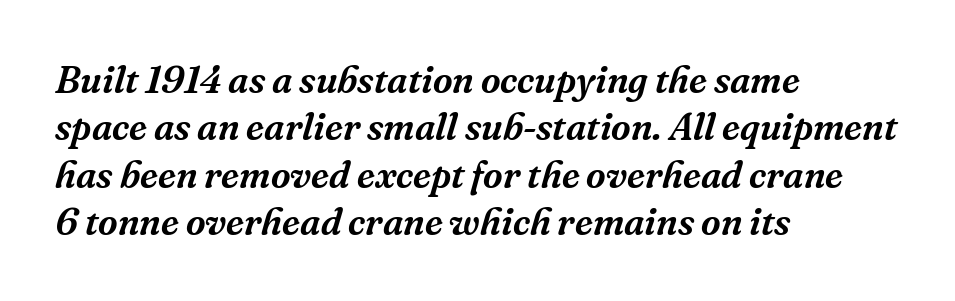
Regarding serifs, this sample has them. In CSS terms this would be text-align: left. Horizontal bands of white between lines are of average thickness. Default kerning and tracking; the words read as compact shapes.
